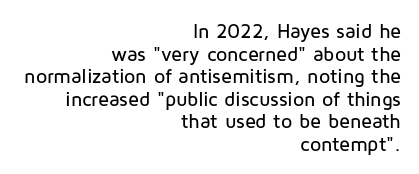
The image shows 20 px text type, upright; set right-aligned, tight line spacing (1.13x), normal letter spacing, not underlined.
